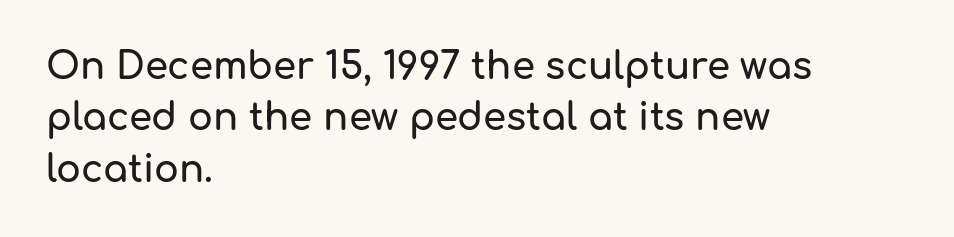
The image shows 37 px sans-serif type, upright; set left-aligned, normal line spacing (1.39x), normal letter spacing, not underlined; low stroke contrast and a medium x-height.
